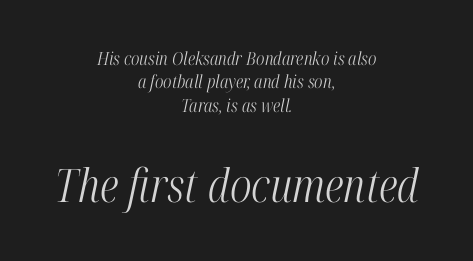
Q: Is the text bold? A: No.
Q: Is the text italic (slanted)? A: Yes, it leans right by about 12 degrees.
Q: Is the typeface a serif or a sans-serif typeface? A: Serif.
Q: Is the text underlined? A: No.
Q: How is the paragraph aligned? A: Centered.
Q: Is the spacing between letters normal or unusually wide? A: Normal.
Q: Is the spacing between lines tight, normal or loose? A: Normal.
Q: Which block of text is set in a larger size, the first (top) or the second (bottom)? A: The second (bottom) one.
Q: Width (condensed, normal, or wide)? A: Condensed.
Q: Stroke contrast? A: High.
Q: x-height? A: Medium.
Q: Monospaced? A: No.
